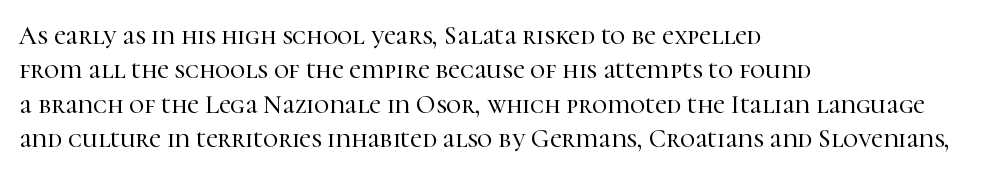
{"italic": "no", "underline": "no", "align": "left", "line_spacing": "normal", "line_spacing_ratio": 1.32, "letter_spacing": "normal", "letter_spacing_em": 0.0, "glyph_px": 26}
